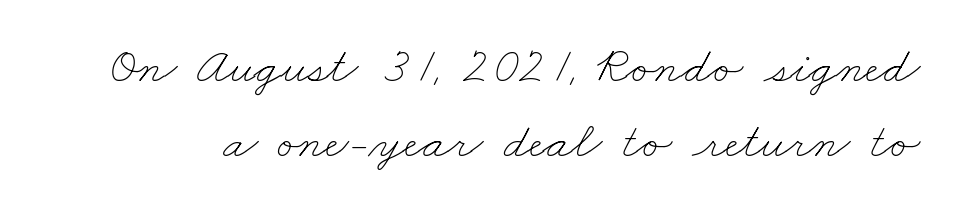
{"bold": "no", "weight": "thin", "width": "wide", "stroke_contrast": "low", "x_height": "small", "monospaced": "no", "underline": "no", "line_spacing": "normal", "line_spacing_ratio": 1.47, "letter_spacing": "normal", "letter_spacing_em": 0.0, "glyph_px": 51}
